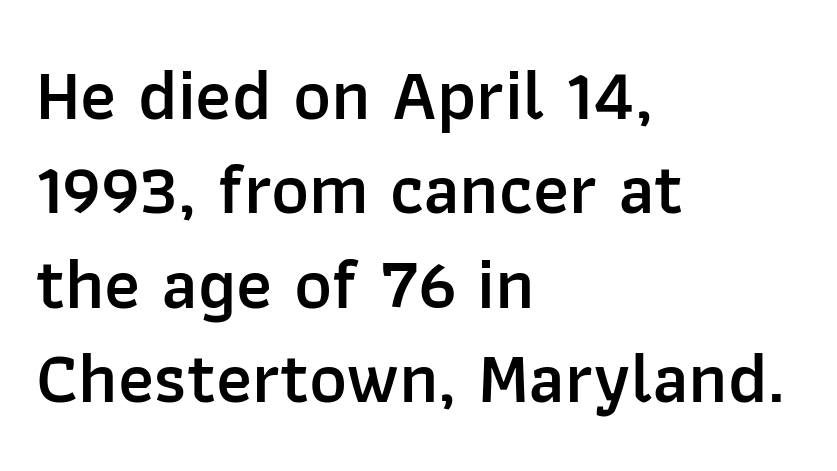
{"serif": "no", "italic": "no", "bold": "semi", "weight": "semibold", "width": "normal", "stroke_contrast": "low", "x_height": "medium", "monospaced": "no", "underline": "no", "align": "left", "line_spacing": "normal", "line_spacing_ratio": 1.31, "letter_spacing": "normal", "letter_spacing_em": 0.0, "glyph_px": 72}
